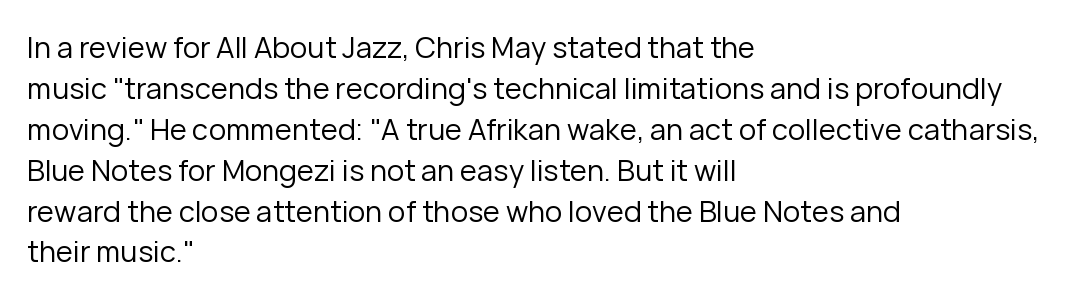
Q: Is the text bold? A: No.
Q: Is the text italic (slanted)? A: No, it is upright.
Q: Is the typeface a serif or a sans-serif typeface? A: Sans-serif.
Q: Is the text underlined? A: No.
Q: How is the paragraph aligned? A: Left-aligned.
Q: Is the spacing between letters normal or unusually wide? A: Normal.
Q: Is the spacing between lines tight, normal or loose? A: Normal.
Q: Width (condensed, normal, or wide)? A: Normal.
Q: Stroke contrast? A: Low.
Q: x-height? A: Medium.
Q: Monospaced? A: No.
